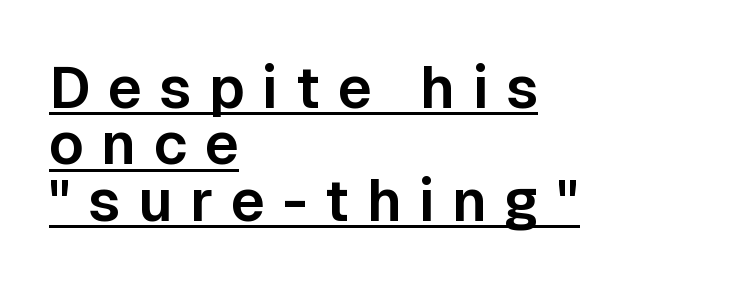
This is roman type, the default non-slanted kind. Looks like regular typesetting: each glyph gets only the width it needs. Looks like someone drew a line under every word here. The type is letterspaced generously, with wide tracking. Whoever set this chose condensed vertical rhythm over breathing room. The passage shown is typeset with a sans-serif family.
